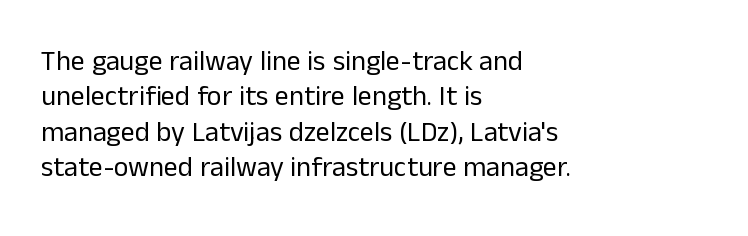
{"serif": "no", "italic": "no", "bold": "no", "weight": "regular", "width": "normal", "stroke_contrast": "low", "x_height": "medium", "monospaced": "no", "underline": "no", "align": "left", "line_spacing": "normal", "line_spacing_ratio": 1.26, "letter_spacing": "normal", "letter_spacing_em": 0.0, "glyph_px": 28}
